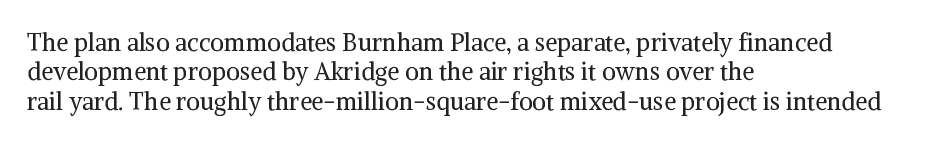
Notice how the stems are strictly vertical — no italics here. Standard letterfit; no display-style spreading of the glyphs. The space beneath each line is pristine and unruled. Counters stay open thanks to moderate or lighter strokes. A classic flush-left, rag-right setting is used for this passage.
